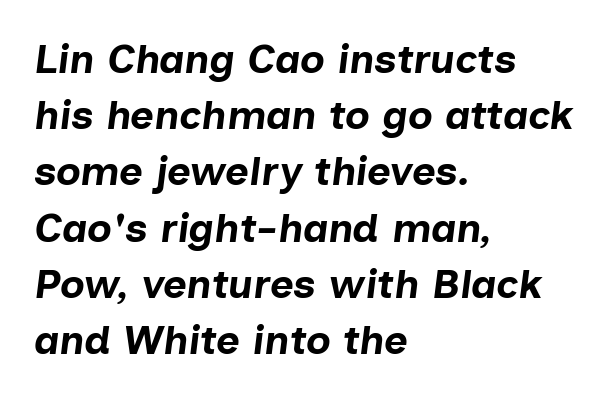
{"italic": "yes", "lean": "right", "slant_degrees": 7, "bold": "yes", "weight": "bold", "width": "normal", "stroke_contrast": "low", "x_height": "medium", "monospaced": "no", "underline": "no", "align": "left", "line_spacing": "normal", "line_spacing_ratio": 1.37, "letter_spacing": "normal", "letter_spacing_em": 0.0, "glyph_px": 41}
